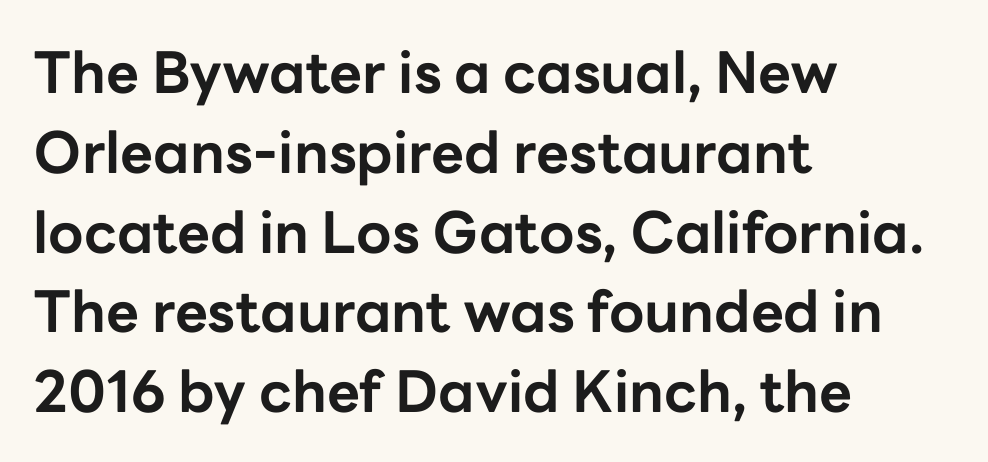
Horizontal alignment here is leftward, the default for most running prose. The letters stand straight up with perfectly vertical stems. The strip under each line holds only bare page. The horizontal fit of the characters is conventional and even. Chunky letters — that's bold for sure.
